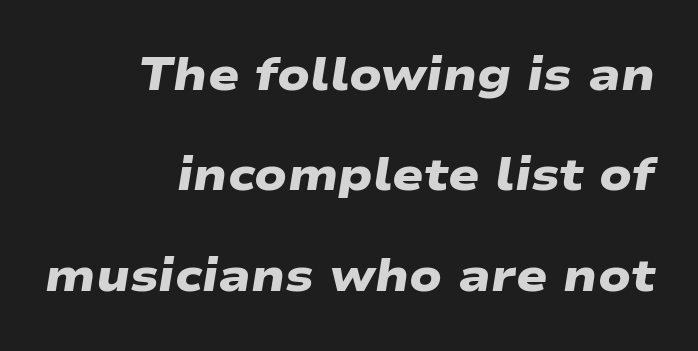
Q: Is the text bold? A: Yes.
Q: Is the typeface a serif or a sans-serif typeface? A: Sans-serif.
Q: Is the text underlined? A: No.
Q: How is the paragraph aligned? A: Right-aligned.
Q: Is the spacing between letters normal or unusually wide? A: Normal.
Q: Is the spacing between lines tight, normal or loose? A: Loose.
Q: Width (condensed, normal, or wide)? A: Wide.
Q: Stroke contrast? A: Low.
Q: x-height? A: Medium.
Q: Monospaced? A: No.
